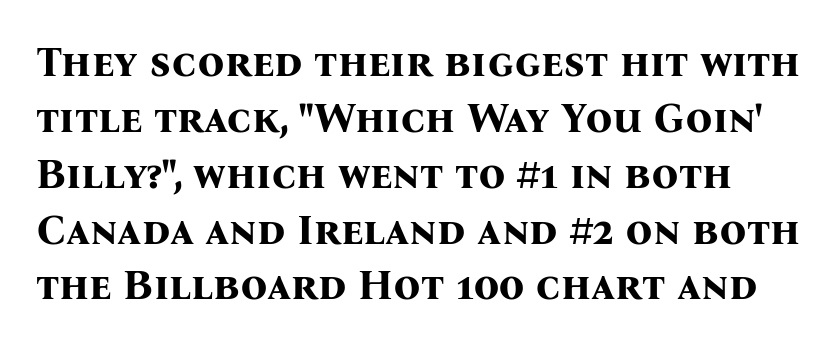
These lines were composed using upright roman letters. The passage shown has conventional tracking throughout. Stroke terminals: seriffed. Clear beneath every line of the passage. Interline gaps are of average width in this sample.
